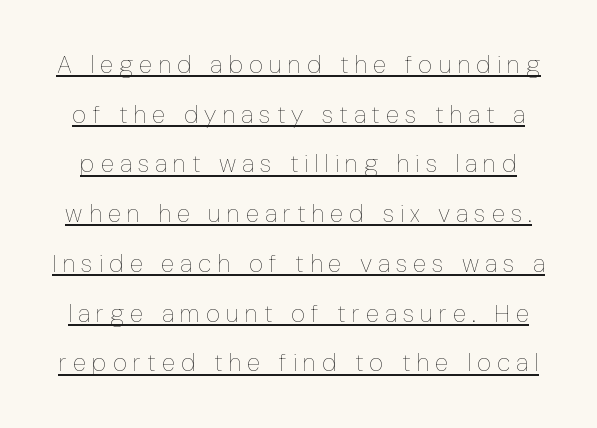
{"italic": "no", "bold": "no", "underline": "yes", "line_spacing": "loose", "line_spacing_ratio": 1.99, "letter_spacing": "wide", "letter_spacing_em": 0.24, "glyph_px": 25}
